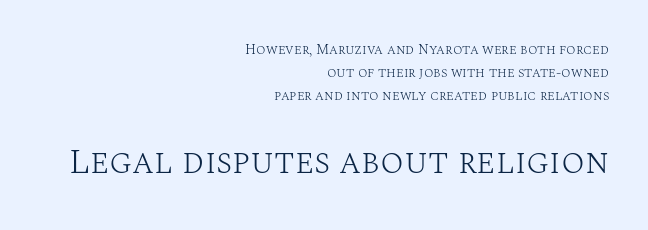
{"serif": "yes", "italic": "no", "bold": "no", "weight": "light", "width": "normal", "stroke_contrast": "medium", "x_height": "large", "monospaced": "no", "underline": "no", "align": "right", "line_spacing": "normal", "line_spacing_ratio": 1.63, "letter_spacing": "normal", "letter_spacing_em": 0.0, "larger_block": "second", "size_ratio": 2.5, "glyph_px": 35}
